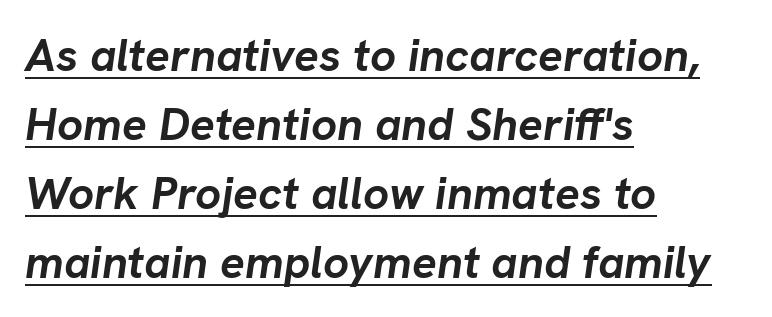
The image shows 46 px semibold type, italic (leaning right); set left-aligned, normal line spacing (1.5x), normal letter spacing, underlined; low stroke contrast and a medium x-height.
